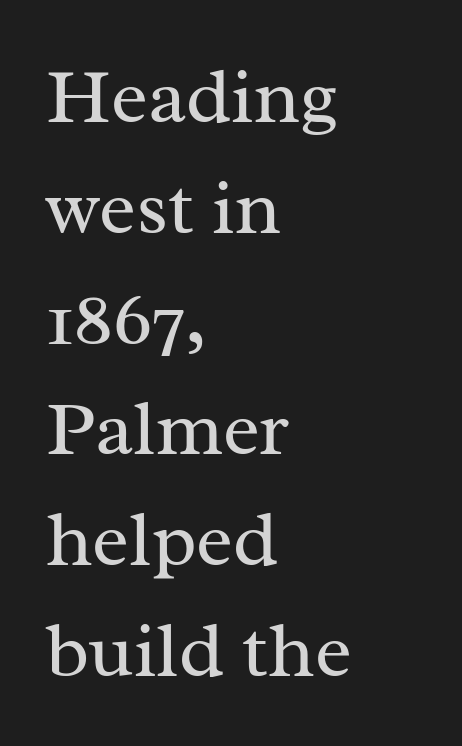
Spacing between characters is what you'd get straight out of the box. The rendering anchors every line to the left-hand side. A light-to-regular cut is what we see here. Posture: straight, roman, zero tilt.
